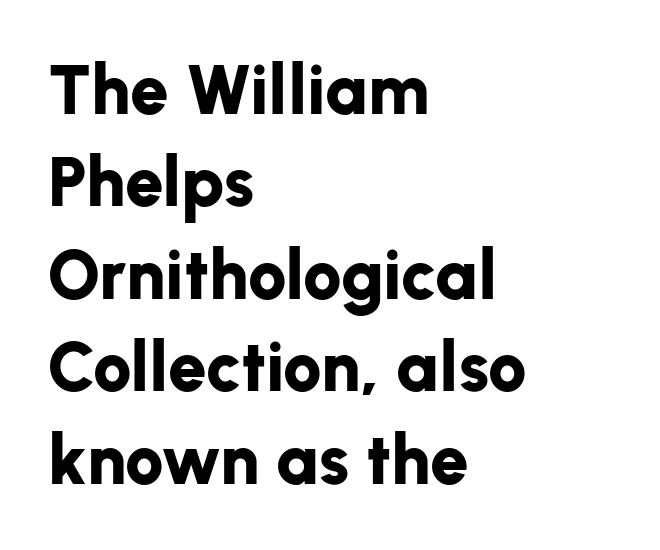
Note the varied advance widths — an 'i' is clearly narrower than an 'm'. Just letters on the line, the space beneath them empty. Each new line begins a customary step beneath the previous one. Grotesque or geometric, the face here clearly has no serifs.
